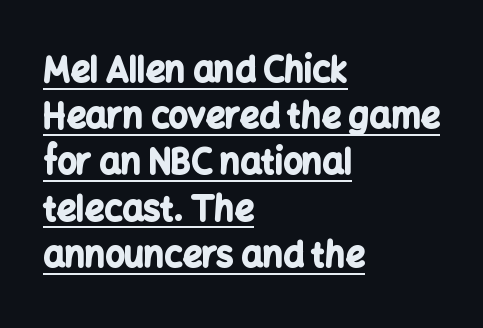
The setting favours the left margin, as ordinary paragraphs usually do. The font is running at its bold setting. Here the glyphs are tracked normally, forming tight word shapes. Baseline-to-baseline distance is the conventional proportion of letter height.
